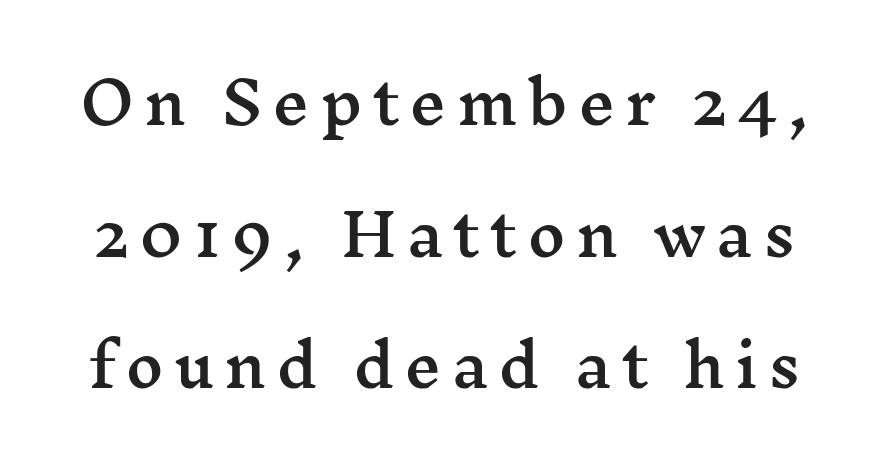
{"serif": "yes", "italic": "no", "width": "wide", "stroke_contrast": "medium", "x_height": "medium", "monospaced": "no", "underline": "no", "align": "center", "line_spacing": "loose", "line_spacing_ratio": 2.27, "glyph_px": 58}
